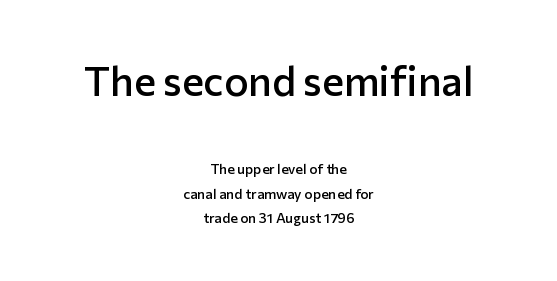
Q: Is the text bold? A: Semi-bold.
Q: Is the text italic (slanted)? A: No, it is upright.
Q: Is the typeface a serif or a sans-serif typeface? A: Sans-serif.
Q: Is the text underlined? A: No.
Q: How is the paragraph aligned? A: Centered.
Q: Is the spacing between letters normal or unusually wide? A: Normal.
Q: Which block of text is set in a larger size, the first (top) or the second (bottom)? A: The first (top) one.
Q: Width (condensed, normal, or wide)? A: Normal.
Q: Stroke contrast? A: Low.
Q: x-height? A: Medium.
Q: Monospaced? A: No.
